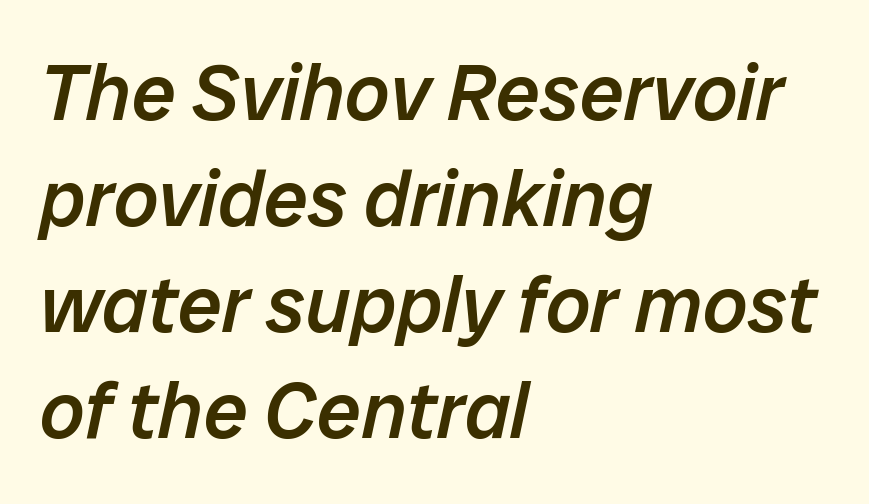
Summary of vertical rhythm: regular, with standard interline spacing. Spacing between characters is what you'd get straight out of the box. All the whitespace from short lines collects on the right. Its strokes are somewhat broadened, the hallmark of semibold type. The area under the type is left untouched.
